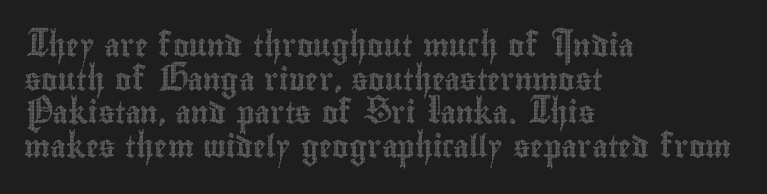
One glance says typical: line gaps are just what's usual. The letters stand upright; this is a roman face. The gap between lines stays unmarked. These lines keep a tight, regular rhythm from letter to letter. Casual observation: everything's shoved over to the left.
